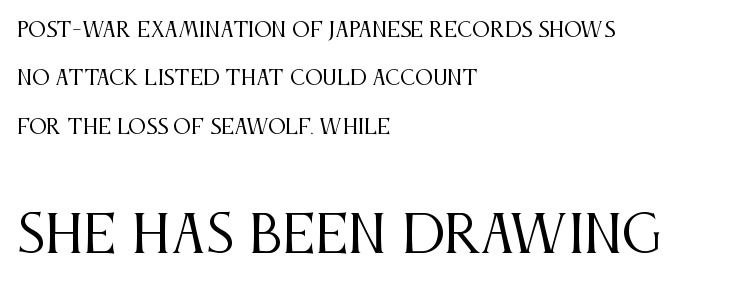
The image shows 51 px regular-weight, condensed serif type, upright; set left-aligned, loose line spacing (2.42x), normal letter spacing, not underlined; the second (bottom) block is 2.55x larger; medium stroke contrast and a large x-height.
